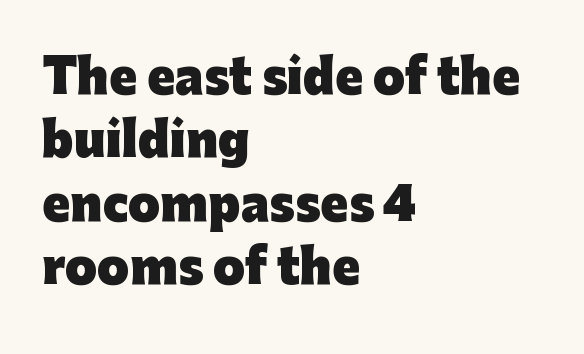
Does extra space separate the letters? No, they use regular spacing. The characters display no serif detailing; their extremities are plain. You could not count columns in this text — the font is proportionally spaced. Honestly, the row spacing looks completely unremarkable. The foot of each line stays bare and open. A full-strength bold gives these letters their thick strokes.
